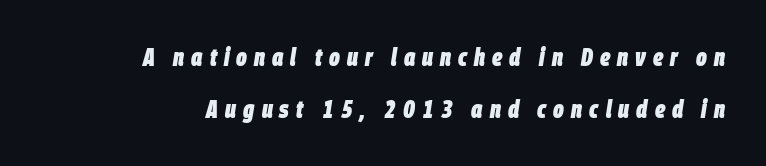
Q: Is the text bold? A: Yes.
Q: Is the text italic (slanted)? A: Yes, it leans right by about 9 degrees.
Q: Is the text underlined? A: No.
Q: Is the spacing between letters normal or unusually wide? A: Unusually wide.
Q: Is the spacing between lines tight, normal or loose? A: Loose.
